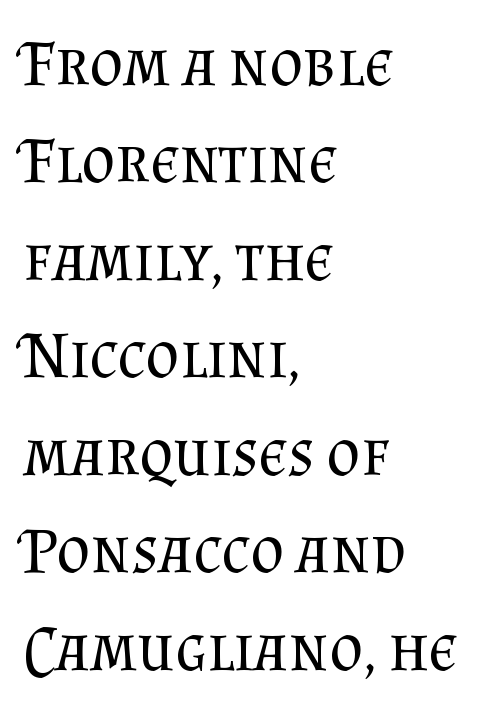
{"serif": "yes", "italic": "no", "bold": "no", "weight": "regular", "width": "normal", "stroke_contrast": "medium", "x_height": "small", "monospaced": "no", "underline": "no", "align": "left", "line_spacing": "normal", "line_spacing_ratio": 1.5, "letter_spacing": "normal", "letter_spacing_em": 0.0, "glyph_px": 65}
